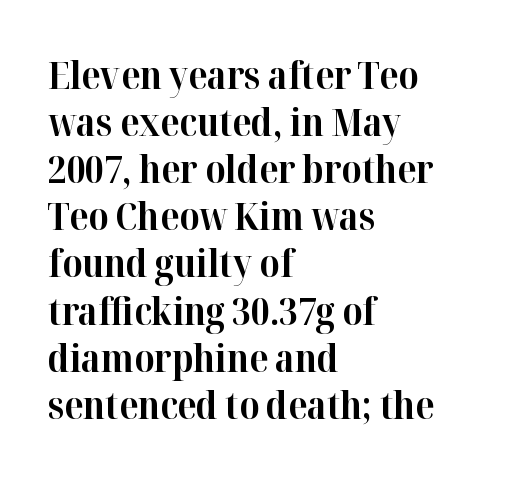
{"serif": "yes", "italic": "no", "bold": "yes", "weight": "bold", "width": "normal", "stroke_contrast": "high", "x_height": "medium", "monospaced": "no", "underline": "no", "align": "left", "line_spacing_ratio": 1.24, "letter_spacing": "normal", "letter_spacing_em": 0.0, "glyph_px": 38}
